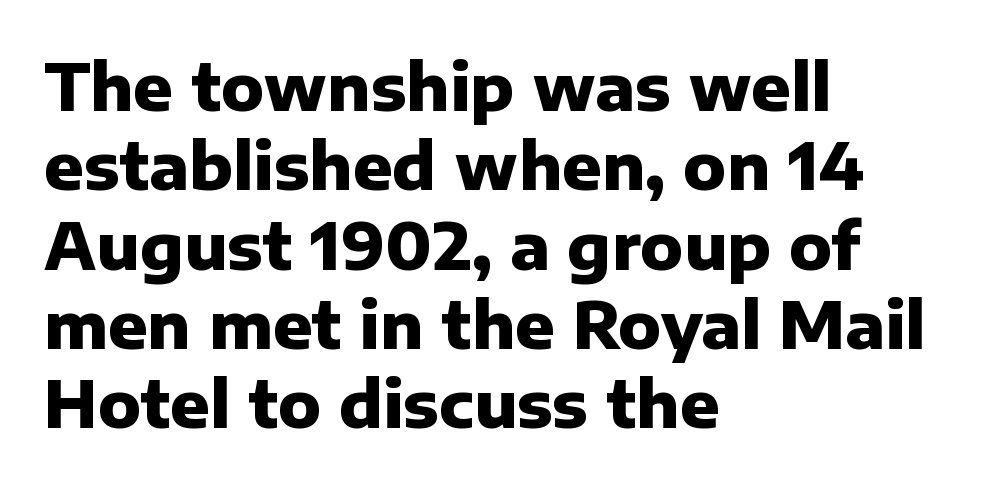
{"serif": "no", "italic": "no", "bold": "yes", "weight": "heavy", "width": "normal", "stroke_contrast": "low", "x_height": "medium", "monospaced": "no", "underline": "no", "align": "left", "line_spacing_ratio": 1.22, "letter_spacing": "normal", "letter_spacing_em": 0.0, "glyph_px": 65}
